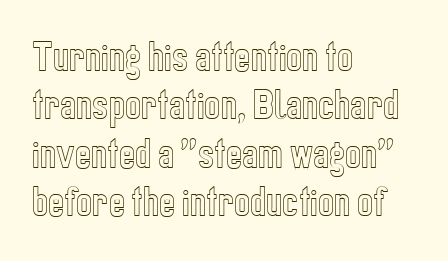
Q: Is the text italic (slanted)? A: No, it is upright.
Q: Is the text underlined? A: No.
Q: How is the paragraph aligned? A: Left-aligned.
Q: Is the spacing between letters normal or unusually wide? A: Normal.
Q: Is the spacing between lines tight, normal or loose? A: Normal.
Q: Width (condensed, normal, or wide)? A: Condensed.
Q: x-height? A: Medium.
Q: Monospaced? A: No.
